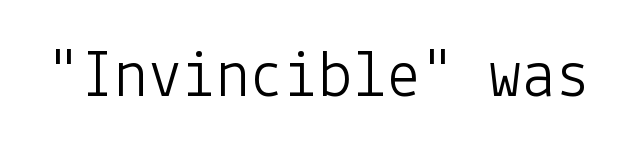
Italic? Not at all — the glyphs are vertical. The letterforms sit shoulder to shoulder at normal distance. Weight: not bold — regular or lighter. Are there feet on the stems? There aren't — it's a sans.
